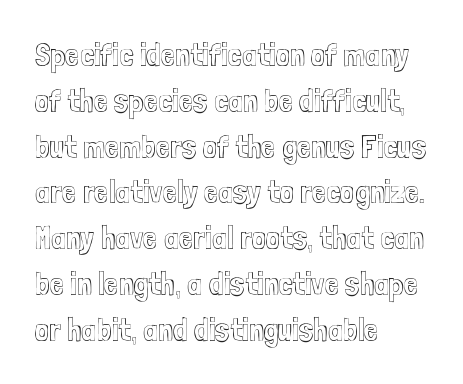
Q: Is the text italic (slanted)? A: No, it is upright.
Q: Is the text underlined? A: No.
Q: How is the paragraph aligned? A: Left-aligned.
Q: Is the spacing between letters normal or unusually wide? A: Normal.
Q: Is the spacing between lines tight, normal or loose? A: Normal.
Q: Width (condensed, normal, or wide)? A: Condensed.
Q: x-height? A: Medium.
Q: Monospaced? A: No.
